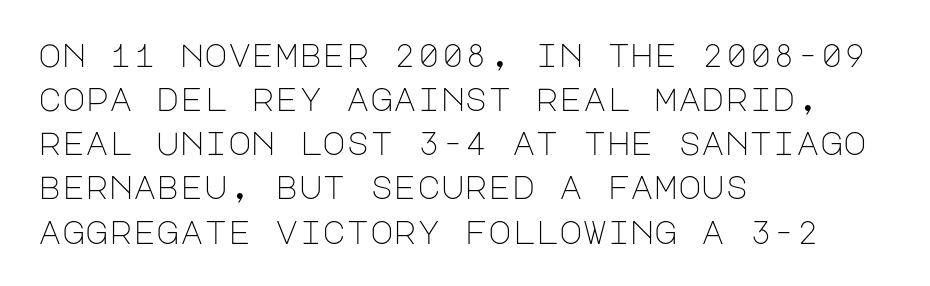
The image shows 32 px light sans-serif type, upright; set left-aligned, normal line spacing (1.38x), normal letter spacing, not underlined; low stroke contrast and a large x-height.
